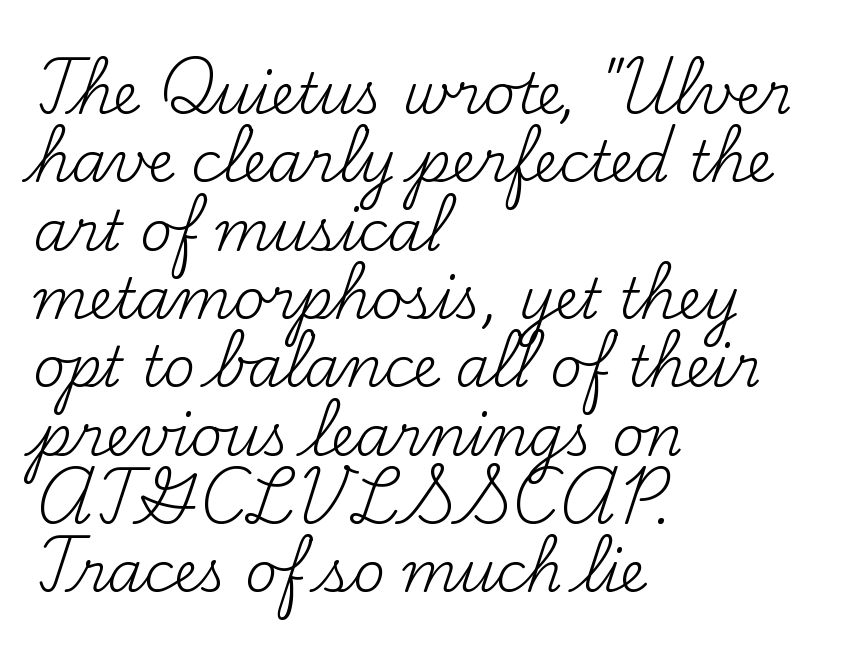
The image shows 56 px regular-weight serif type; set left-aligned, line spacing 1.22x, normal letter spacing, not underlined; medium stroke contrast and a small x-height.
